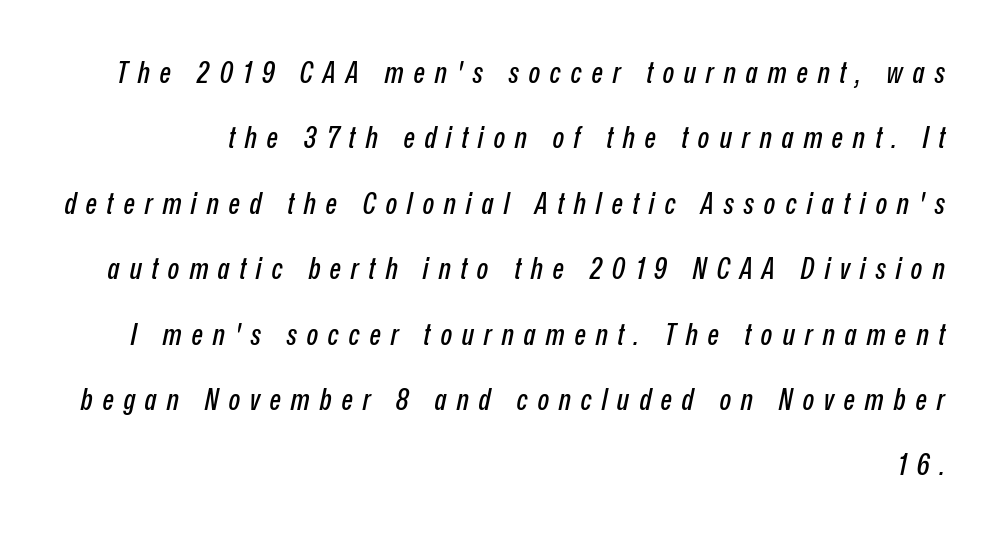
{"italic": "yes", "lean": "right", "slant_degrees": 12, "width": "condensed", "stroke_contrast": "low", "x_height": "medium", "monospaced": "no", "underline": "no", "align": "right", "line_spacing": "loose", "line_spacing_ratio": 2.18, "letter_spacing": "wide", "letter_spacing_em": 0.33, "glyph_px": 30}
